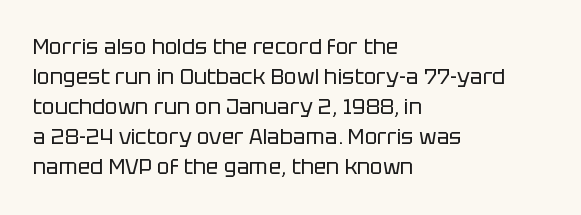
{"italic": "no", "bold": "no", "underline": "no", "align": "left", "line_spacing": "normal", "line_spacing_ratio": 1.43, "letter_spacing": "normal", "letter_spacing_em": 0.0, "glyph_px": 21}
